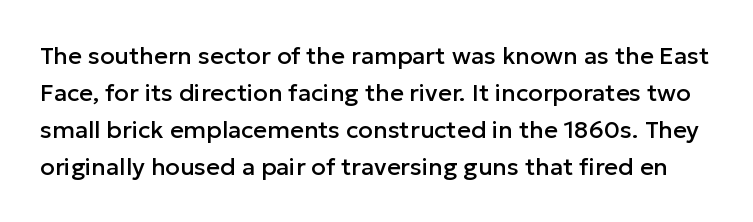
The lines sit at an ordinary, default distance from one another. Each row of text sits above clean, open space. This sample uses plain, unmodified letter spacing. The typography opts for an upright posture over an oblique one.
